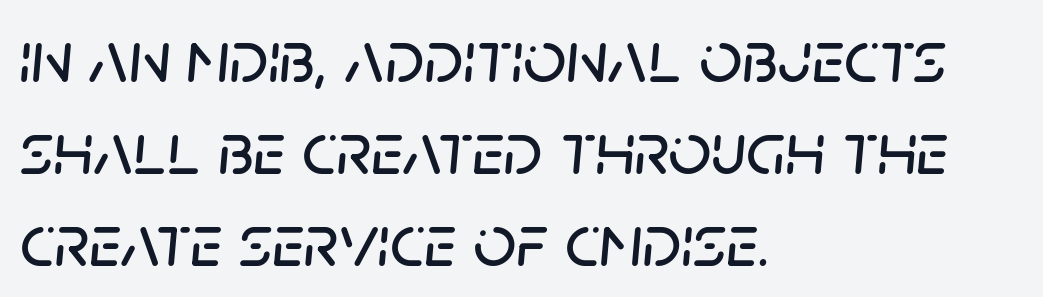
{"italic": "yes", "lean": "right", "slant_degrees": 5, "width": "normal", "stroke_contrast": "low", "x_height": "large", "monospaced": "no", "underline": "no", "align": "left", "line_spacing_ratio": 1.23, "letter_spacing": "normal", "letter_spacing_em": 0.0, "glyph_px": 75}
